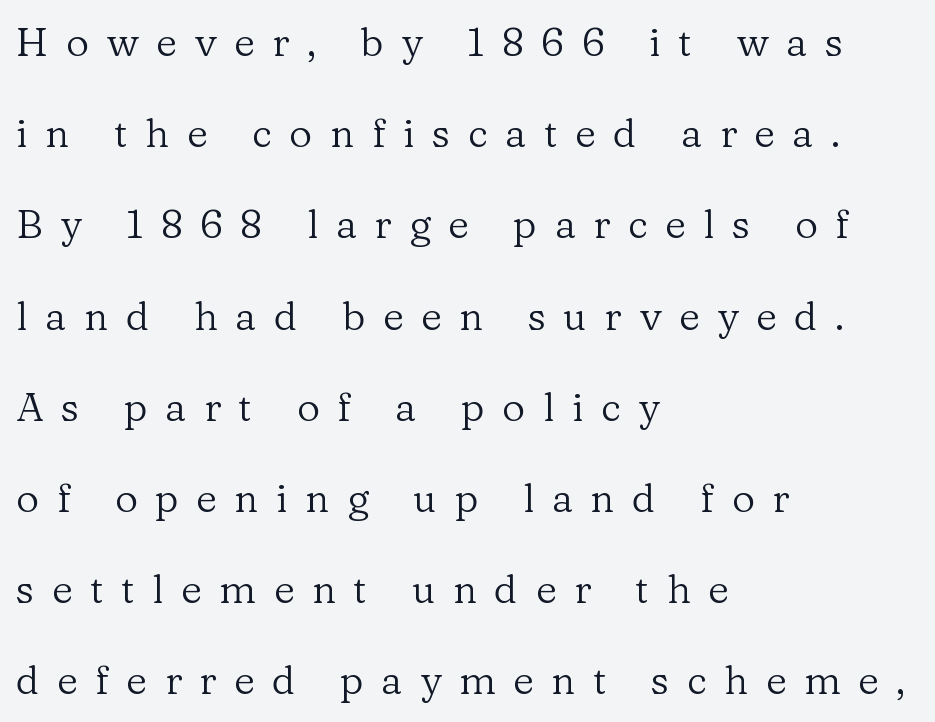
The image shows 40 px regular-weight serif type, upright; set left-aligned, loose line spacing (2.28x), unusually wide letter spacing (+0.44 em), not underlined; low stroke contrast and a medium x-height.
